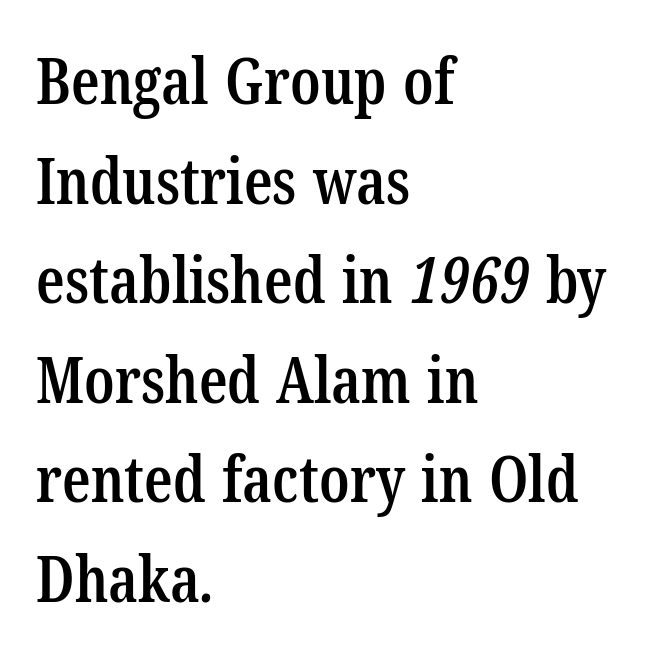
The image shows 63 px semibold, condensed serif type; set left-aligned, normal line spacing (1.58x), normal letter spacing, not underlined; low stroke contrast and a medium x-height.
